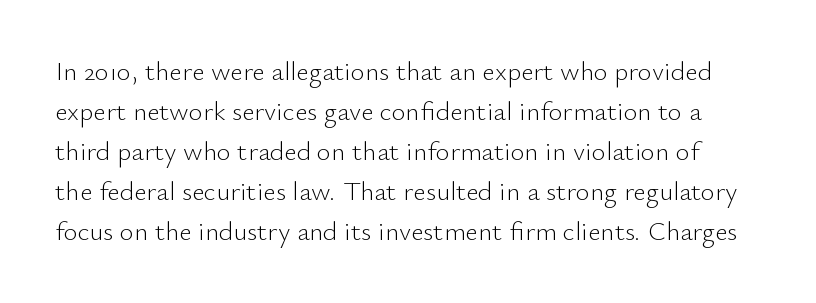
{"italic": "no", "bold": "no", "underline": "no", "line_spacing": "normal", "line_spacing_ratio": 1.48, "letter_spacing": "normal", "letter_spacing_em": 0.0, "glyph_px": 27}
